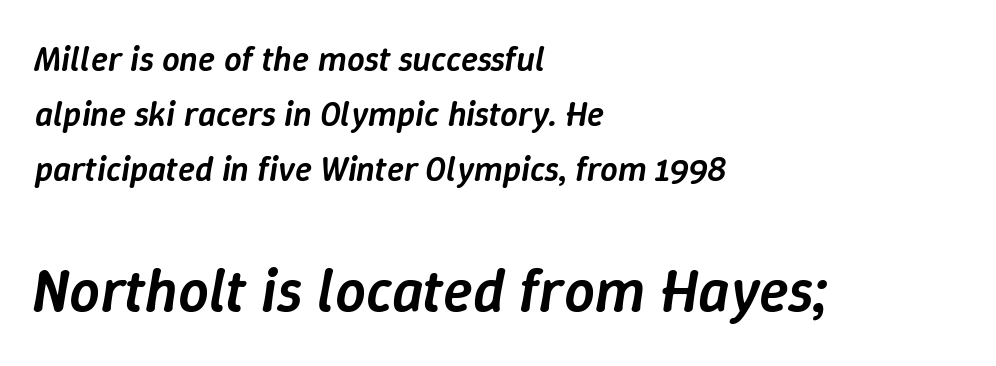
Q: Is the text bold? A: Semi-bold.
Q: Is the text italic (slanted)? A: Yes, it leans right by about 9 degrees.
Q: Is the text underlined? A: No.
Q: How is the paragraph aligned? A: Left-aligned.
Q: Is the spacing between letters normal or unusually wide? A: Normal.
Q: Is the spacing between lines tight, normal or loose? A: Normal.
Q: Which block of text is set in a larger size, the first (top) or the second (bottom)? A: The second (bottom) one.
Q: Width (condensed, normal, or wide)? A: Normal.
Q: Stroke contrast? A: Low.
Q: x-height? A: Medium.
Q: Monospaced? A: No.
